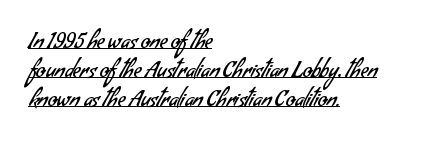
{"bold": "no", "underline": "yes", "align": "left", "line_spacing": "normal", "line_spacing_ratio": 1.37, "letter_spacing": "normal", "letter_spacing_em": 0.0, "glyph_px": 21}
